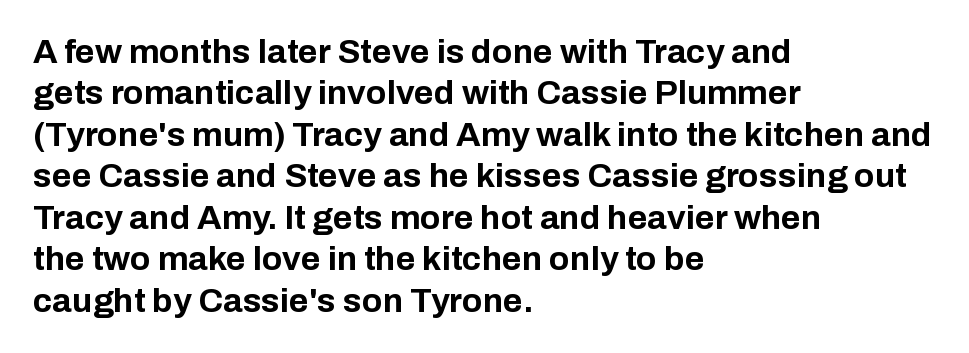
{"serif": "no", "italic": "no", "bold": "yes", "weight": "bold", "width": "normal", "stroke_contrast": "low", "x_height": "medium", "monospaced": "no", "underline": "no", "align": "left", "line_spacing_ratio": 1.22, "letter_spacing": "normal", "letter_spacing_em": 0.0, "glyph_px": 34}
